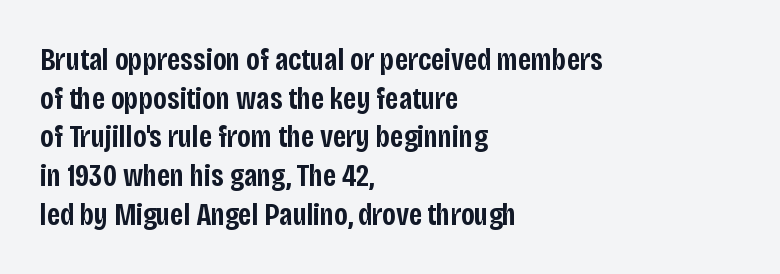
The image shows 32 px semibold, condensed sans-serif type, upright; set left-aligned, line spacing 1.21x, normal letter spacing, not underlined; low stroke contrast and a large x-height.
